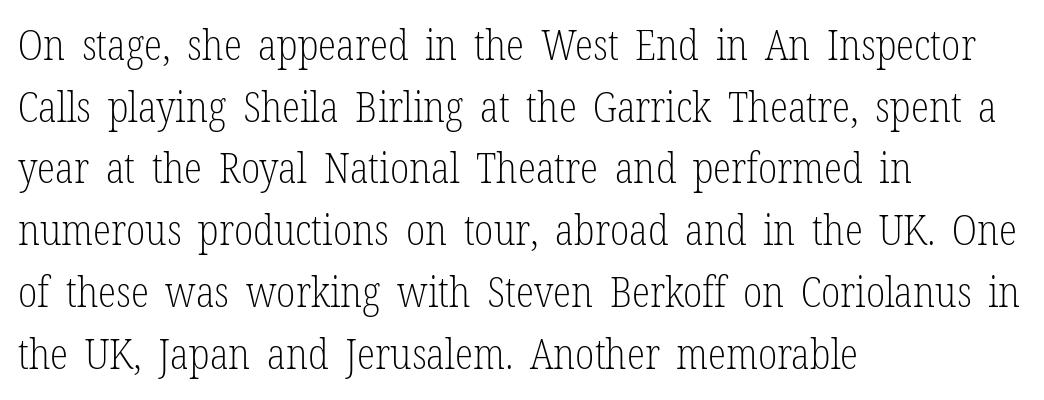
Quick note: not italic, upright. Between one letter and the next there's only the usual sliver of space. The string is rendered with underlining switched off. On a weight scale, this lands at 450 or below. How would I describe the line gaps? Plain and ordinary. Here the designer chose a conventional face with non-uniform glyph widths.
